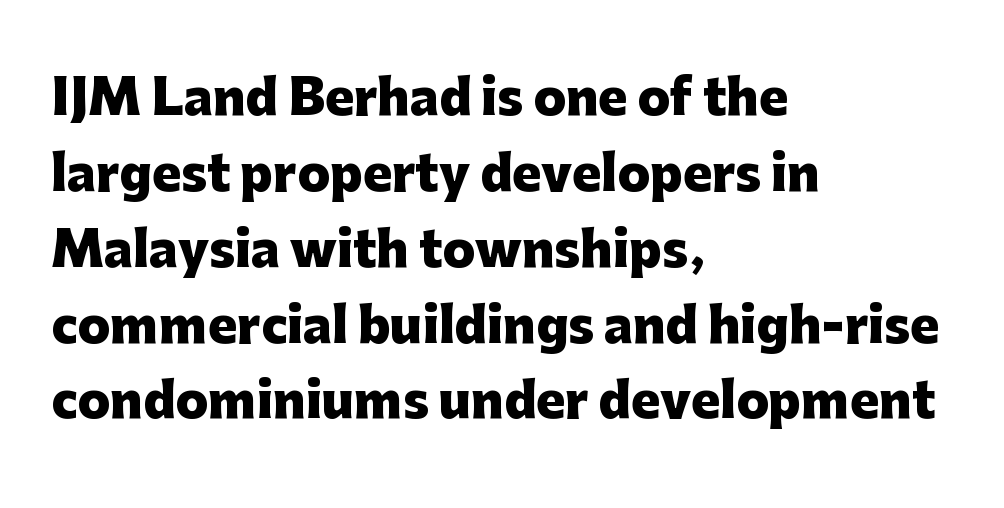
Q: Is the text bold? A: Yes.
Q: Is the text italic (slanted)? A: No, it is upright.
Q: Is the typeface a serif or a sans-serif typeface? A: Sans-serif.
Q: Is the text underlined? A: No.
Q: How is the paragraph aligned? A: Left-aligned.
Q: Is the spacing between letters normal or unusually wide? A: Normal.
Q: Is the spacing between lines tight, normal or loose? A: Normal.
Q: Width (condensed, normal, or wide)? A: Normal.
Q: Stroke contrast? A: Low.
Q: x-height? A: Medium.
Q: Monospaced? A: No.
